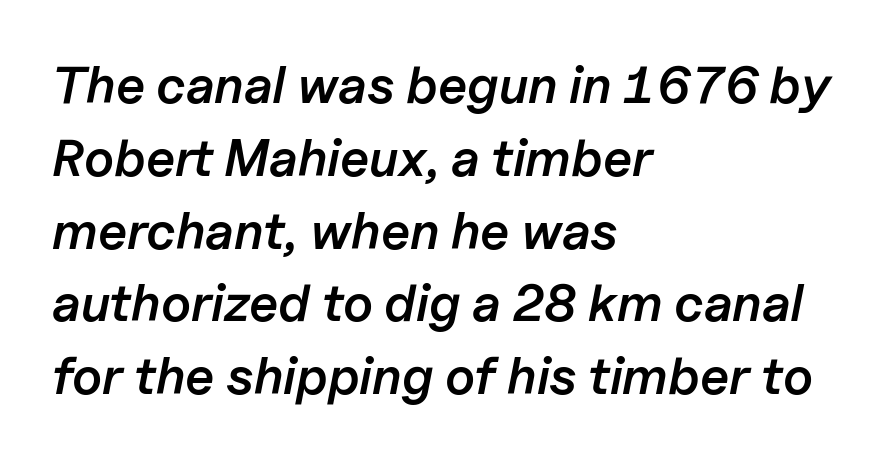
Characters follow at the spacing the type designer built in. The rows are spaced the way most documents space them. Firm but not heavy-handed strokes: this text is semibold. If you drew a line through each stem, it would be angled. Is this a fixed-width face? No — the glyphs have proportional, varying widths. Descenders are the only things crossing below the line.
